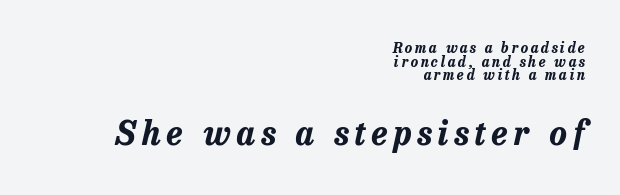
The image shows 33 px bold type, italic (leaning right); set right-aligned, tight line spacing (0.98x), not underlined; the second (bottom) block is 2.36x larger; low stroke contrast and a medium x-height.
